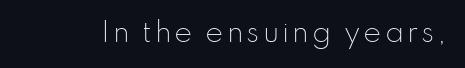
The image shows 27 px text type, upright; set not underlined.
